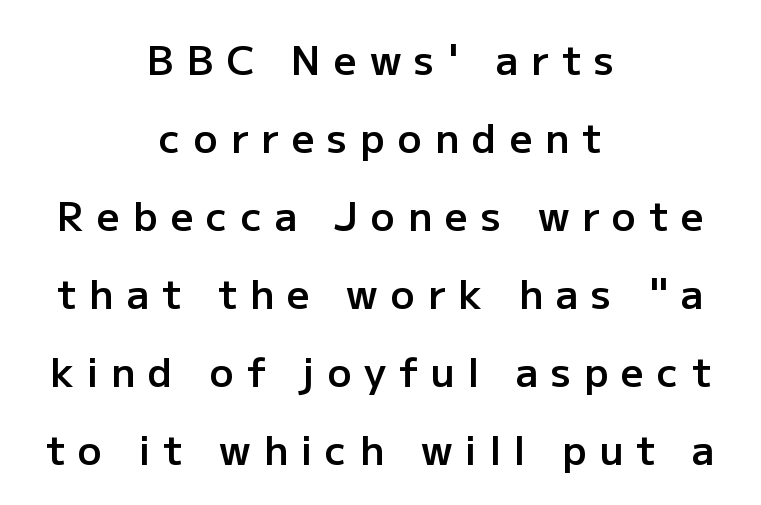
Tracking here is generous; glyphs stand well apart from one another. The strokes are fattened partway — semibold, not bold. Notice the wide empty band between every row — that's loose leading. Every character sits straight up, as roman type does. Is this a sans? Yes — the strokes have no serifs.
